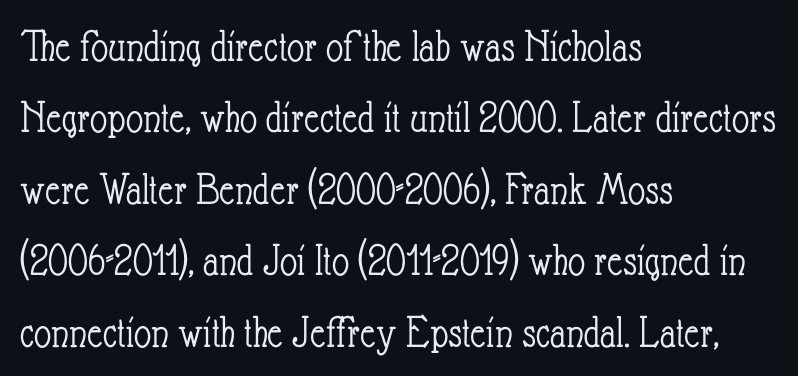
Honestly, the letter spacing is just normal — you wouldn't notice it. Line spacing here is normal. Note the varied advance widths — an 'i' is clearly narrower than an 'm'. Weight: in the light-to-regular range. The letters stand straight up with perfectly vertical stems.
